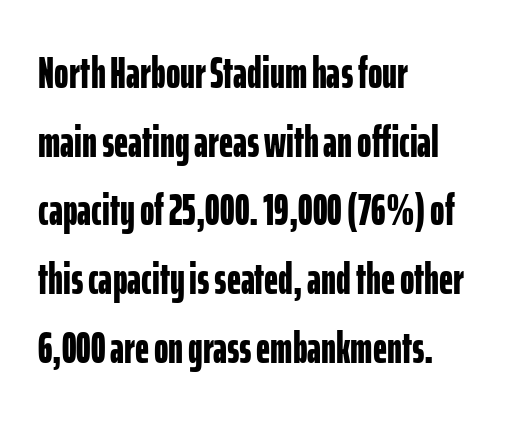
The image shows 44 px bold, condensed sans-serif type, upright; set left-aligned, normal line spacing (1.56x), normal letter spacing, not underlined; low stroke contrast and a medium x-height.
